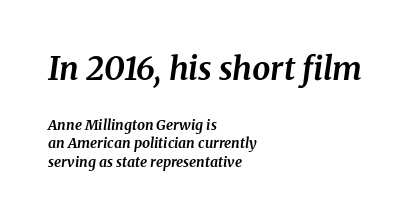
{"serif": "yes", "italic": "yes", "lean": "right", "slant_degrees": 8, "bold": "yes", "weight": "bold", "width": "normal", "stroke_contrast": "medium", "x_height": "medium", "monospaced": "no", "underline": "no", "align": "left", "line_spacing": "normal", "line_spacing_ratio": 1.32, "letter_spacing": "normal", "letter_spacing_em": 0.0, "larger_block": "first", "size_ratio": 2.29, "glyph_px": 32}
